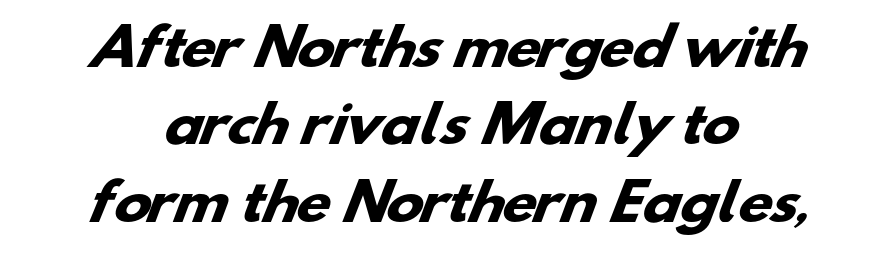
Q: Is the text bold? A: Yes.
Q: Is the typeface a serif or a sans-serif typeface? A: Sans-serif.
Q: Is the text underlined? A: No.
Q: How is the paragraph aligned? A: Centered.
Q: Is the spacing between letters normal or unusually wide? A: Normal.
Q: Is the spacing between lines tight, normal or loose? A: Normal.
Q: Width (condensed, normal, or wide)? A: Wide.
Q: Stroke contrast? A: Low.
Q: x-height? A: Small.
Q: Monospaced? A: No.
